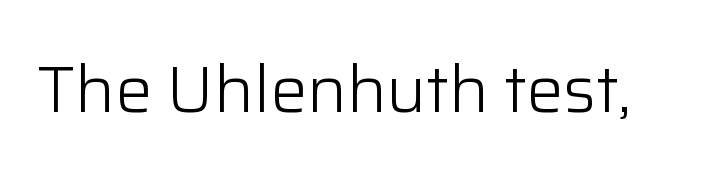
The image shows 66 px light sans-serif type, upright; set normal letter spacing, not underlined; low stroke contrast and a medium x-height.
